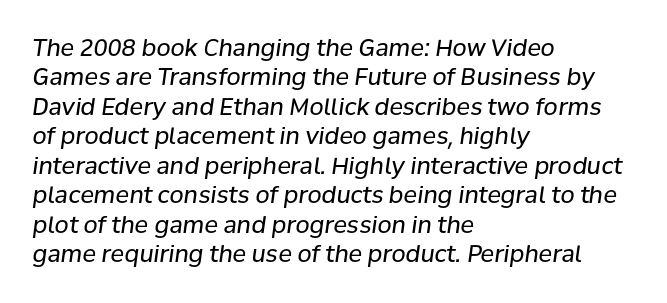
The image shows 23 px text type, italic (leaning right); set left-aligned, normal line spacing (1.28x), normal letter spacing, not underlined.
